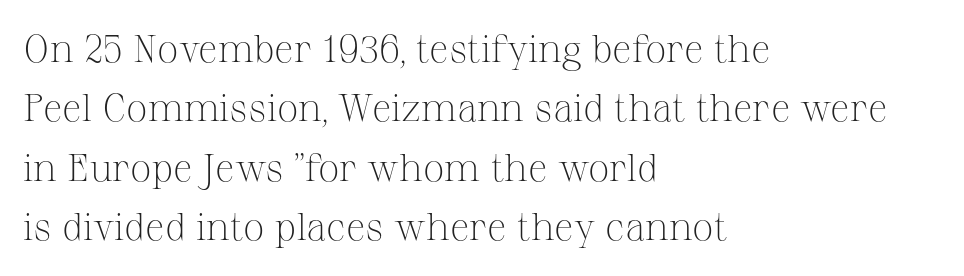
Q: Is the text bold? A: No.
Q: Is the text italic (slanted)? A: No, it is upright.
Q: Is the typeface a serif or a sans-serif typeface? A: Serif.
Q: Is the text underlined? A: No.
Q: How is the paragraph aligned? A: Left-aligned.
Q: Is the spacing between letters normal or unusually wide? A: Normal.
Q: Is the spacing between lines tight, normal or loose? A: Normal.
Q: Width (condensed, normal, or wide)? A: Normal.
Q: Stroke contrast? A: Medium.
Q: x-height? A: Medium.
Q: Monospaced? A: No.
